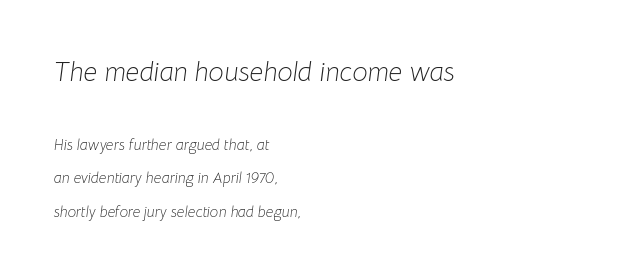
Airy leading. Is the block centered? No — it sits flush against the left margin. A quiet, ordinary-to-light weight characterises the typeface. Tracking here is standard; glyphs follow each other at the usual distance. The passage shown is not underscored anywhere.
